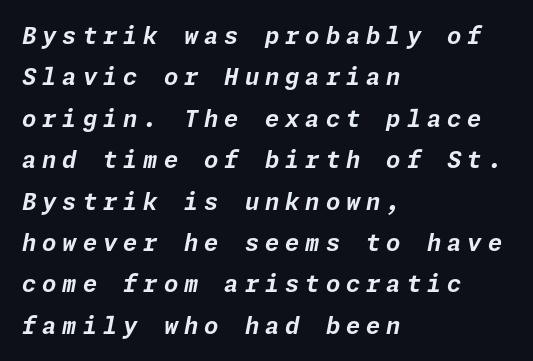
The image shows 23 px bold type, italic (leaning right); set left-aligned, line spacing 1.8x, unusually wide letter spacing (+0.26 em), not underlined.
